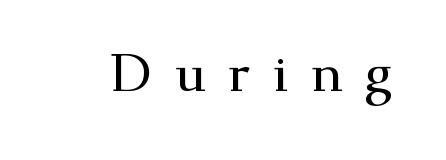
The gap between lines stays unmarked. The rendering uses natural spacing where letterforms have individual widths. A serif font was chosen for this passage. Is there any slant? The stems are plumb. The tracking jumps out immediately: characters are airy and widely separated.
